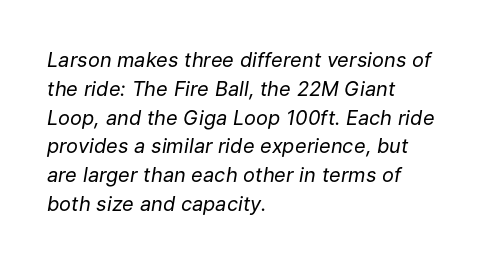
Vertically, the passage feels balanced, rows spaced as you'd expect. The strokes are not fattened; the text isn't bold. The compositor pushed each line to the left boundary. Glyph-to-glyph distance matches everyday printed text.
